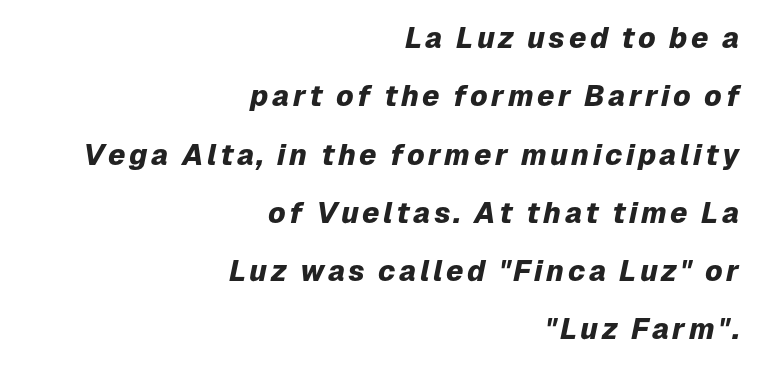
These lines are set flush right with a ragged left edge. The passage shown is not underscored anywhere. The characters look thick and weighty, a clear bold. Quick note: interline space is abundant. The letters advance in unequal steps, a hallmark of proportional type. The specimen reads as italic at a glance.
